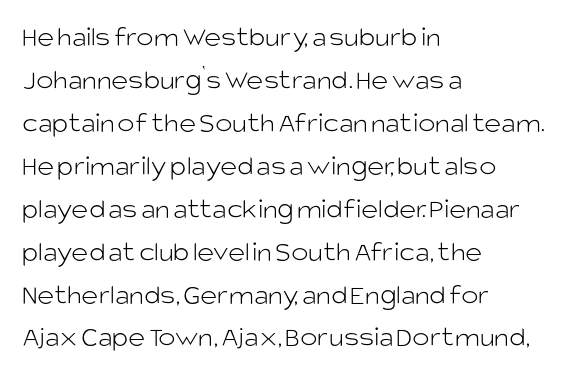
This sample uses an upright cut, with every glyph sitting square on the baseline. Honestly, there is no underline to notice here at all. The letters look calm and open, with moderate or lighter stems. The passage shown stacks its lines at a standard gap. Is this a sans? Yes — the strokes have no serifs. If you drew a ruler down the left edge, every line would touch it.
